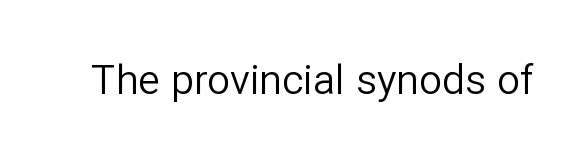
Q: Is the text bold? A: No.
Q: Is the text italic (slanted)? A: No, it is upright.
Q: Is the typeface a serif or a sans-serif typeface? A: Sans-serif.
Q: Is the text underlined? A: No.
Q: Is the spacing between letters normal or unusually wide? A: Normal.
Q: Width (condensed, normal, or wide)? A: Normal.
Q: Stroke contrast? A: Low.
Q: x-height? A: Medium.
Q: Monospaced? A: No.
